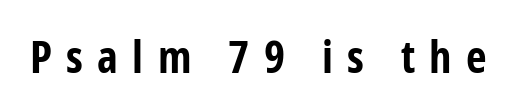
Q: Is the text bold? A: Yes.
Q: Is the text italic (slanted)? A: No, it is upright.
Q: Is the typeface a serif or a sans-serif typeface? A: Sans-serif.
Q: Is the text underlined? A: No.
Q: Is the spacing between letters normal or unusually wide? A: Unusually wide.
Q: Width (condensed, normal, or wide)? A: Condensed.
Q: Stroke contrast? A: Low.
Q: x-height? A: Medium.
Q: Monospaced? A: No.
